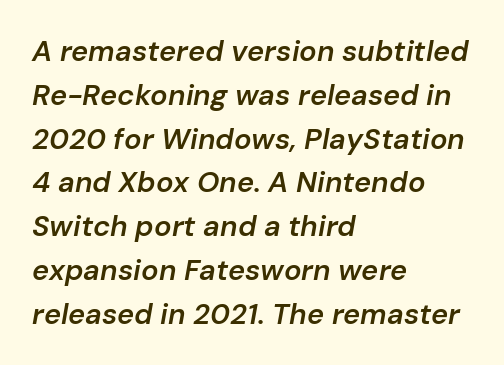
Visually the block forms a straight wall on the left and a jagged coastline on the right. Style check: oblique. A typesetter would call this proportional, since set widths differ per character. Does extra space separate the letters? No, they use regular spacing.
